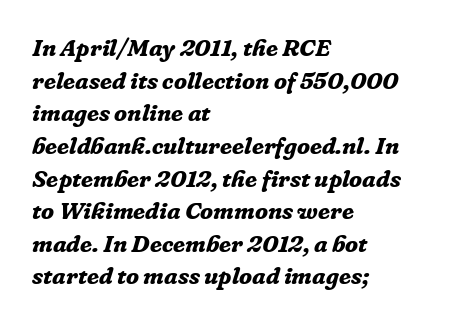
The space beneath each line is pristine and unruled. The whole block is typeset with a tilt. How heavy is the stroke? Heavy — this is a bold. Default kerning and tracking; the words read as compact shapes.
